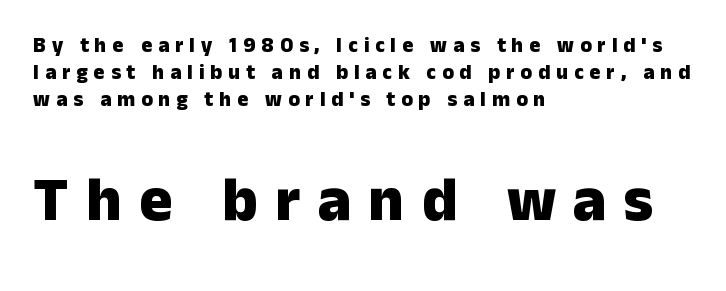
{"serif": "no", "italic": "no", "bold": "yes", "weight": "heavy", "width": "normal", "stroke_contrast": "low", "x_height": "medium", "monospaced": "no", "underline": "no", "align": "left", "line_spacing": "normal", "line_spacing_ratio": 1.29, "letter_spacing": "wide", "letter_spacing_em": 0.28, "larger_block": "second", "size_ratio": 2.95, "glyph_px": 62}
